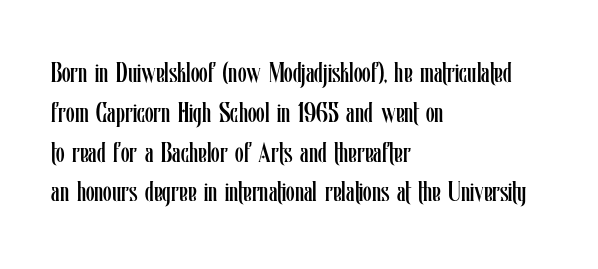
The image shows 28 px regular-weight, condensed type, upright; set left-aligned, normal line spacing (1.42x), normal letter spacing, not underlined; low stroke contrast and a medium x-height.
